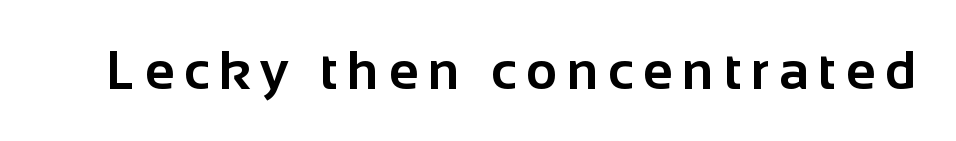
Q: Is the text bold? A: Yes.
Q: Is the text italic (slanted)? A: No, it is upright.
Q: Is the typeface a serif or a sans-serif typeface? A: Sans-serif.
Q: Is the text underlined? A: No.
Q: Width (condensed, normal, or wide)? A: Normal.
Q: Stroke contrast? A: Low.
Q: x-height? A: Medium.
Q: Monospaced? A: No.
